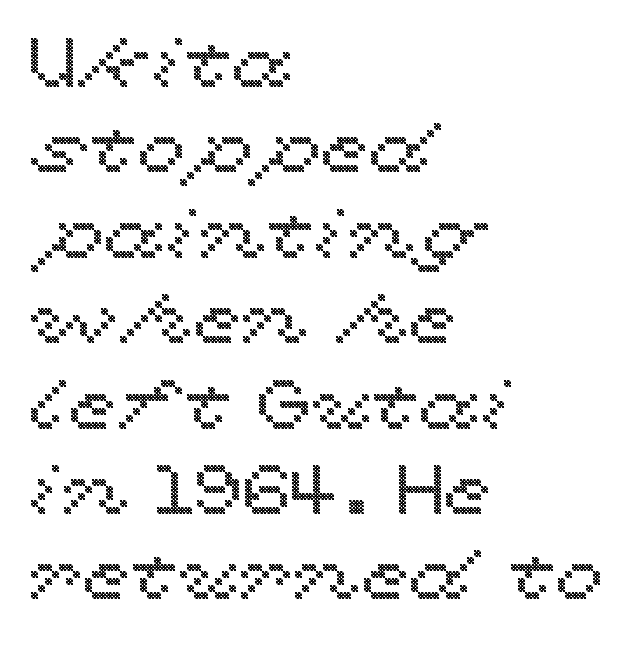
{"width": "wide", "x_height": "medium", "monospaced": "no", "underline": "no", "align": "left", "line_spacing_ratio": 1.22, "letter_spacing": "normal", "letter_spacing_em": 0.0, "glyph_px": 70}
